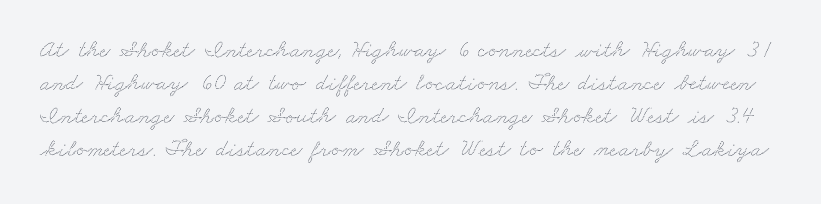
The image shows 24 px text type; set normal line spacing (1.37x), normal letter spacing, not underlined.
